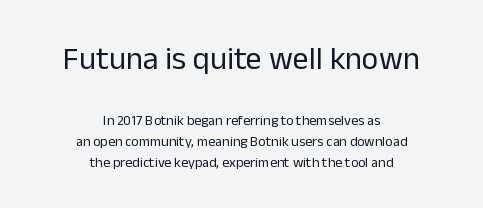
The image shows 32 px regular-weight sans-serif type, upright; set centered, normal line spacing (1.5x), normal letter spacing, not underlined; the first (top) block is 2.29x larger; low stroke contrast and a medium x-height.
